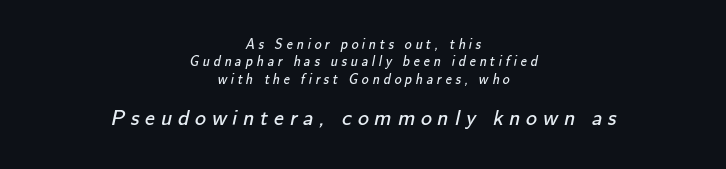
The image shows 22 px text type; set centered, line spacing 1.24x, unusually wide letter spacing (+0.26 em), not underlined; the second (bottom) block is 1.57x larger.
